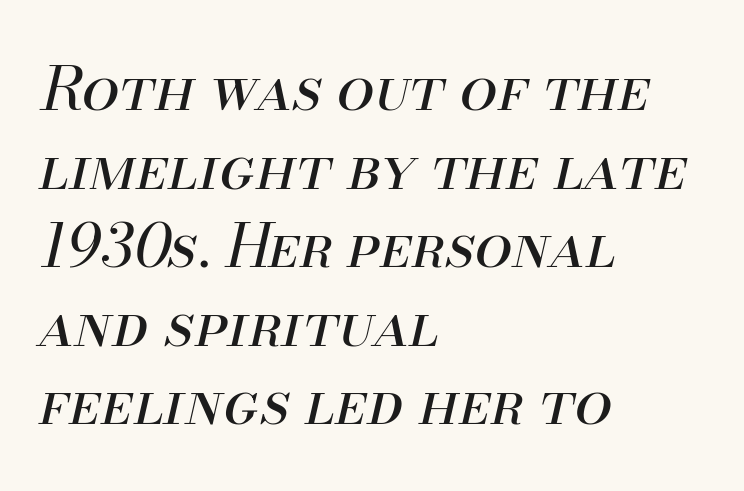
Q: Is the text bold? A: No.
Q: Is the text italic (slanted)? A: Yes, it leans right by about 13 degrees.
Q: Is the text underlined? A: No.
Q: How is the paragraph aligned? A: Left-aligned.
Q: Is the spacing between letters normal or unusually wide? A: Normal.
Q: Is the spacing between lines tight, normal or loose? A: Normal.
Q: Width (condensed, normal, or wide)? A: Normal.
Q: Stroke contrast? A: Medium.
Q: x-height? A: Small.
Q: Monospaced? A: No.
